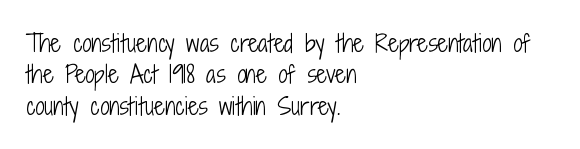
{"italic": "no", "bold": "no", "underline": "no", "align": "left", "line_spacing": "normal", "line_spacing_ratio": 1.36, "letter_spacing": "normal", "letter_spacing_em": 0.0, "glyph_px": 23}
